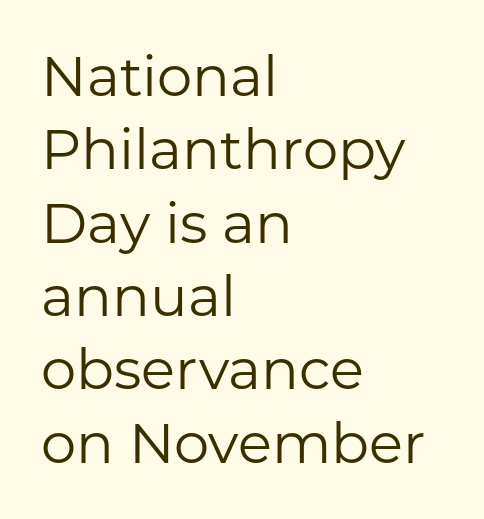
The image shows 56 px regular-weight sans-serif type, upright; set left-aligned, normal line spacing (1.31x), normal letter spacing, not underlined; low stroke contrast and a medium x-height.
